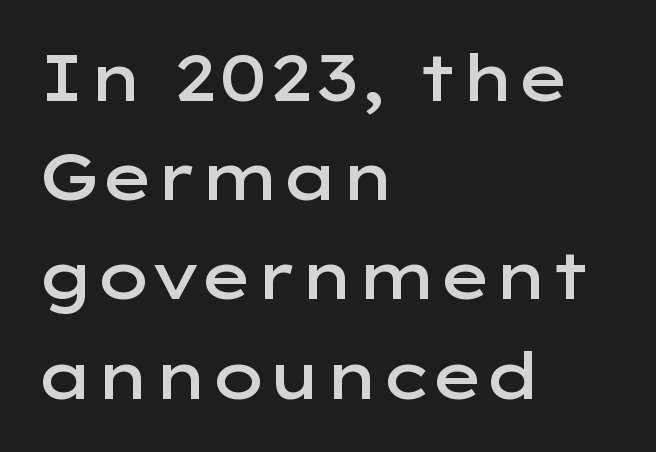
Q: Is the text bold? A: Semi-bold.
Q: Is the text italic (slanted)? A: No, it is upright.
Q: Is the typeface a serif or a sans-serif typeface? A: Sans-serif.
Q: Is the text underlined? A: No.
Q: How is the paragraph aligned? A: Left-aligned.
Q: Is the spacing between letters normal or unusually wide? A: Normal.
Q: Is the spacing between lines tight, normal or loose? A: Normal.
Q: Width (condensed, normal, or wide)? A: Wide.
Q: Stroke contrast? A: Low.
Q: x-height? A: Medium.
Q: Monospaced? A: No.
